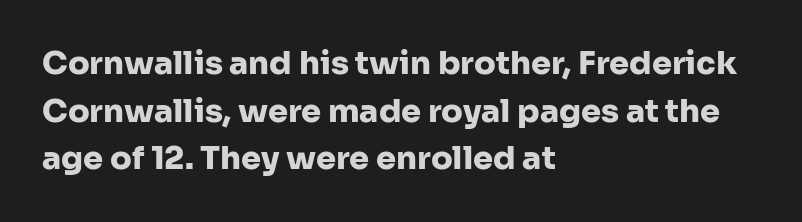
The image shows 32 px heavy sans-serif type, upright; set left-aligned, normal line spacing (1.49x), normal letter spacing, not underlined; low stroke contrast and a medium x-height.
